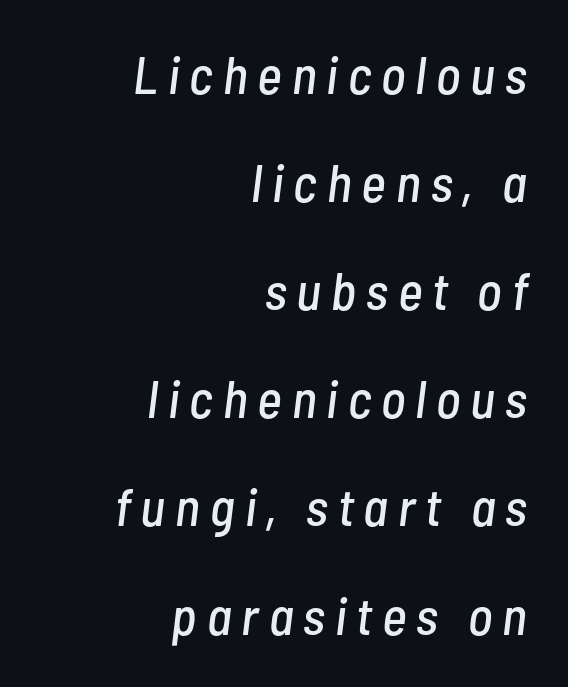
{"italic": "yes", "lean": "right", "slant_degrees": 7, "width": "condensed", "stroke_contrast": "low", "x_height": "medium", "monospaced": "no", "underline": "no", "align": "right", "line_spacing": "loose", "line_spacing_ratio": 2.04, "glyph_px": 53}
